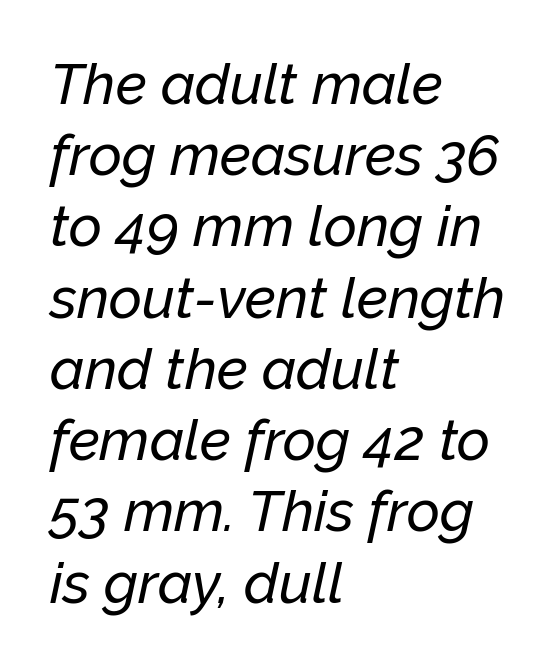
Q: Is the text italic (slanted)? A: Yes, it leans right by about 12 degrees.
Q: Is the text underlined? A: No.
Q: How is the paragraph aligned? A: Left-aligned.
Q: Is the spacing between letters normal or unusually wide? A: Normal.
Q: Is the spacing between lines tight, normal or loose? A: Normal.
Q: Width (condensed, normal, or wide)? A: Normal.
Q: Stroke contrast? A: Low.
Q: x-height? A: Medium.
Q: Monospaced? A: No.
